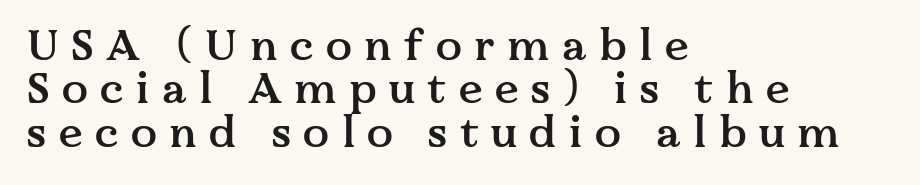
The glyphs in this specimen are seriffed. This sample uses an upright cut, with every glyph sitting square on the baseline. The sample has been set in demibold, a notch under bold. Baseline-to-baseline distance is barely more than the letter height. The rag falls on the right side of this text block. The passage shown is typed in a proportional face where columns would drift.
